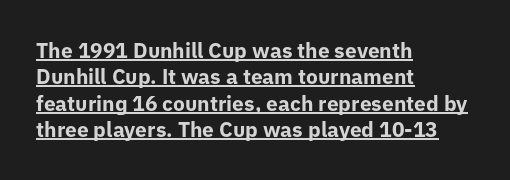
Q: Is the text bold? A: Yes.
Q: Is the text italic (slanted)? A: No, it is upright.
Q: Is the text underlined? A: Yes.
Q: How is the paragraph aligned? A: Left-aligned.
Q: Is the spacing between letters normal or unusually wide? A: Normal.
Q: Is the spacing between lines tight, normal or loose? A: Normal.
